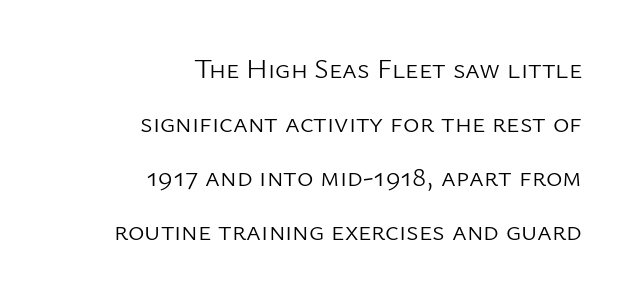
The image shows 28 px light sans-serif type, upright; set right-aligned, loose line spacing (1.93x), normal letter spacing, not underlined; low stroke contrast and a medium x-height.
